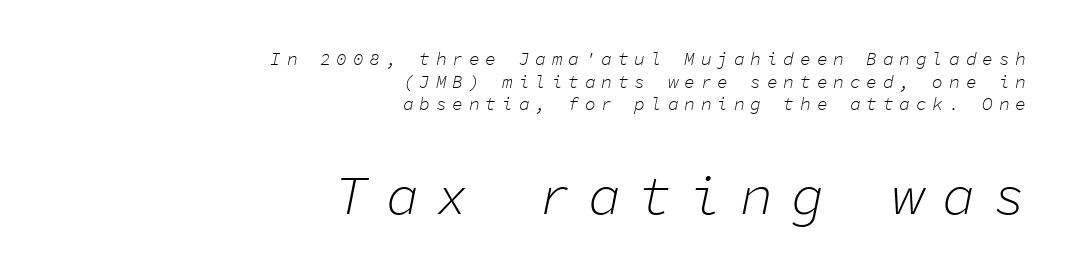
Q: Is the text bold? A: No.
Q: Is the text italic (slanted)? A: Yes, it leans right by about 11 degrees.
Q: Is the text underlined? A: No.
Q: How is the paragraph aligned? A: Right-aligned.
Q: Is the spacing between letters normal or unusually wide? A: Unusually wide.
Q: Is the spacing between lines tight, normal or loose? A: Normal.
Q: Which block of text is set in a larger size, the first (top) or the second (bottom)? A: The second (bottom) one.
Q: Width (condensed, normal, or wide)? A: Normal.
Q: Stroke contrast? A: Low.
Q: x-height? A: Medium.
Q: Monospaced? A: Yes.
